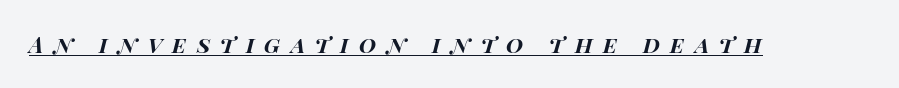
The image shows 22 px bold type, italic (leaning right); set unusually wide letter spacing (+0.47 em), underlined.
